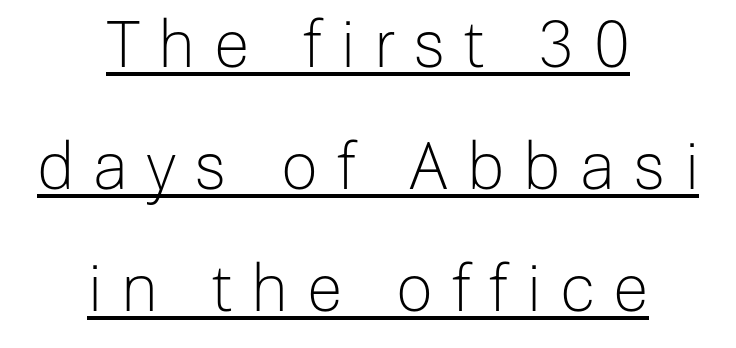
{"serif": "no", "italic": "no", "bold": "no", "weight": "light", "width": "normal", "stroke_contrast": "low", "x_height": "medium", "monospaced": "no", "underline": "yes", "align": "center", "line_spacing_ratio": 1.88, "letter_spacing": "wide", "letter_spacing_em": 0.29, "glyph_px": 65}
